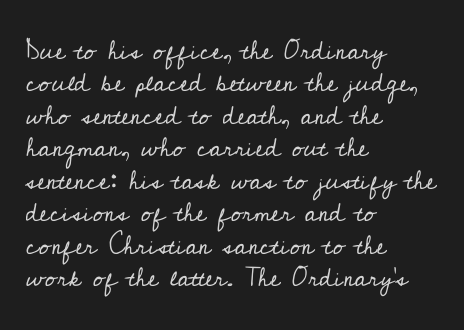
The image shows 26 px text type; set left-aligned, normal line spacing (1.25x), normal letter spacing, not underlined.
